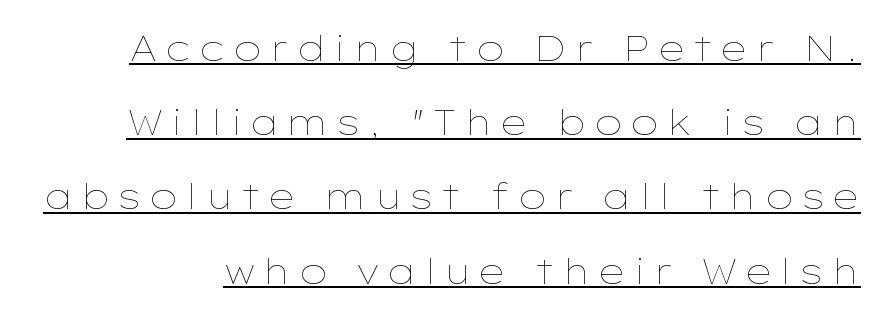
Q: Is the text bold? A: No.
Q: Is the text italic (slanted)? A: No, it is upright.
Q: Is the text underlined? A: Yes.
Q: Is the spacing between lines tight, normal or loose? A: Loose.
Q: Width (condensed, normal, or wide)? A: Wide.
Q: Stroke contrast? A: Low.
Q: x-height? A: Medium.
Q: Monospaced? A: No.
